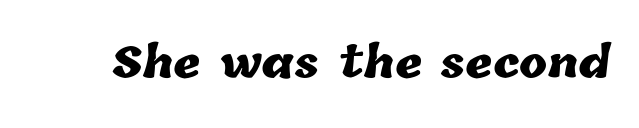
{"bold": "yes", "weight": "heavy", "width": "normal", "stroke_contrast": "low", "x_height": "medium", "monospaced": "no", "underline": "no", "letter_spacing": "normal", "letter_spacing_em": 0.0, "glyph_px": 42}
